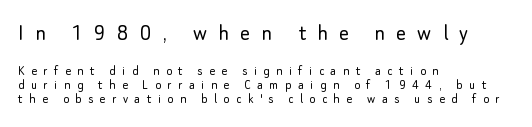
The ragged edge is on the right, which tells us the setting is flush left. Look at the tracking — it's clearly loosened, letters drifting apart. Very little white space separates one row of letters from the next. You get the large type first, then a drop to smaller type.
